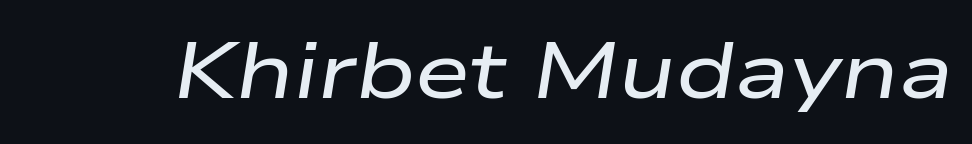
Just letters on the line, the space beneath them empty. Designer's note — italics engaged. The letters advance in unequal steps, a hallmark of proportional type. Compared with typical body copy, the letter spacing here is the same.
